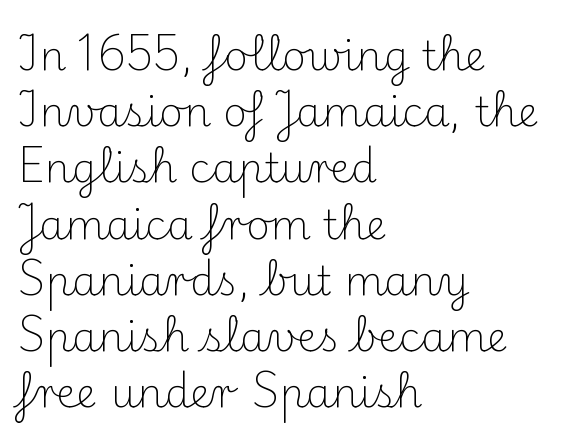
Reading down the column, the eye jumps a familiar distance to each next line. Proportional: the letters do not fall into vertical columns. The rendering anchors every line to the left-hand side. The gaps between neighbouring characters are ordinary and unremarkable. A bare baseline throughout the passage.
